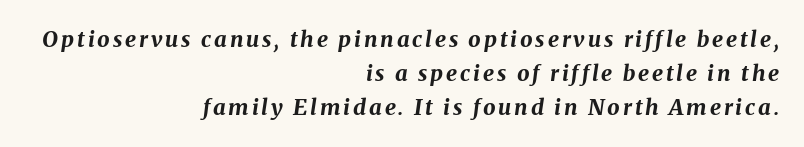
{"italic": "yes", "lean": "right", "slant_degrees": 8, "bold": "yes", "underline": "no", "align": "right", "line_spacing": "normal", "line_spacing_ratio": 1.55, "glyph_px": 22}
